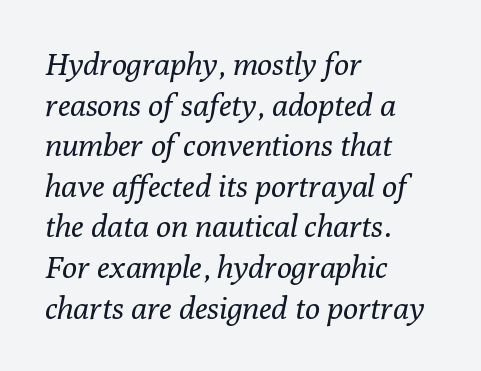
Just letters on the line, the space beneath them empty. Varying glyph widths throughout — classic text-font behaviour. The rendering shows small feet on the letterforms — a serif design. These lines sit exactly where default settings would place them. The passage shown has conventional tracking throughout. The passage shown is not bold in any degree.
